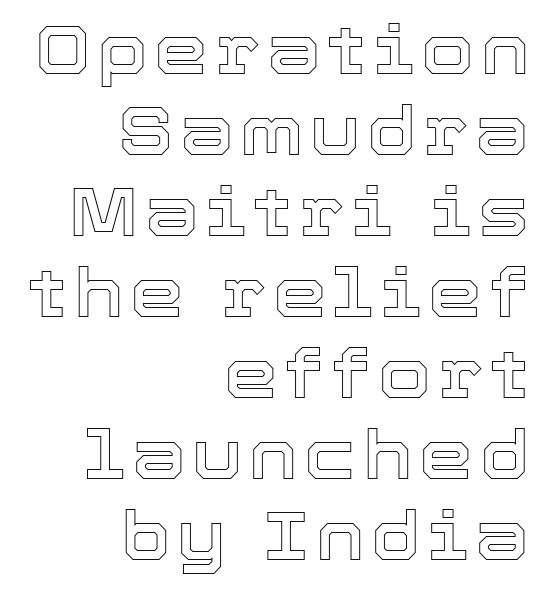
Q: Is the text italic (slanted)? A: No, it is upright.
Q: Is the text underlined? A: No.
Q: How is the paragraph aligned? A: Right-aligned.
Q: Width (condensed, normal, or wide)? A: Normal.
Q: x-height? A: Medium.
Q: Monospaced? A: No.
